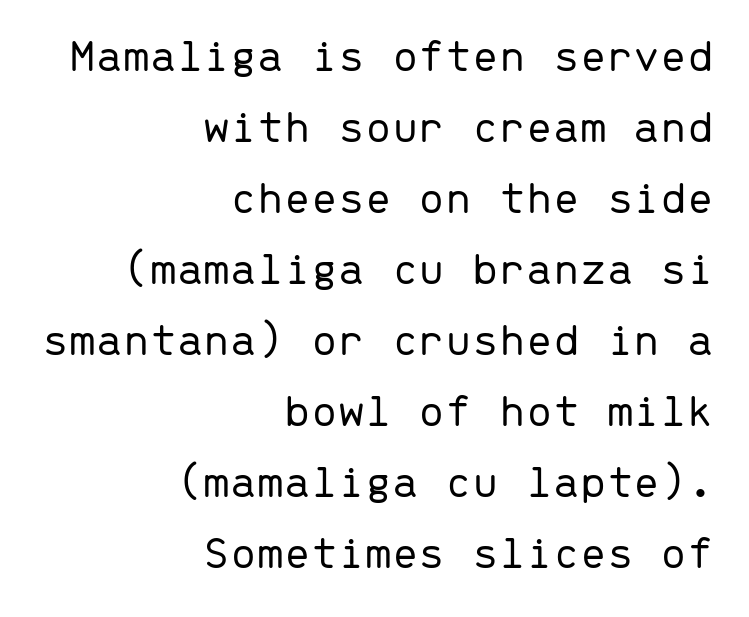
How would I describe the line gaps? Plain and ordinary. These lines are set flush right with a ragged left edge. Weight: in the light-to-regular range. Quick note: not italic, upright.
